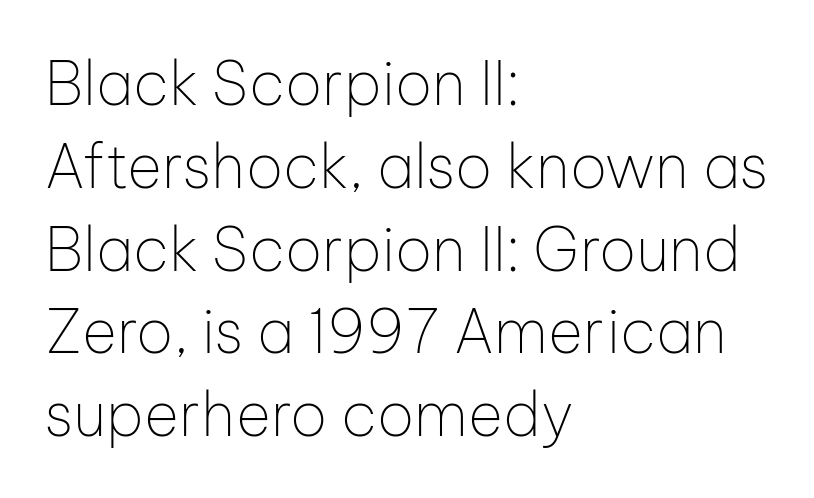
Successive baselines arrive at the customary interval. The rendering anchors every line to the left-hand side. Default kerning and tracking; the words read as compact shapes. The specimen omits any rule beneath the text block's lines.
